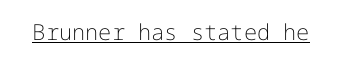
{"italic": "no", "bold": "no", "underline": "yes", "letter_spacing": "normal", "letter_spacing_em": 0.0, "glyph_px": 22}
